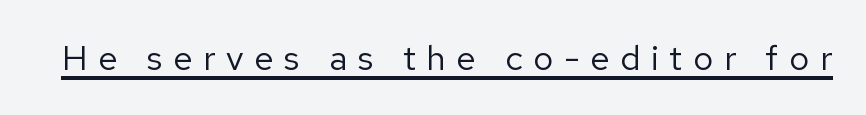
You could not count columns in this text — the font is proportionally spaced. Serif or sans? Sans — the stroke terminals are bare. The rendering uses the underline text-decoration. The lettering holds an erect, upright posture throughout. In terms of letterspacing, this is a distinctly airy, spread setting. The strokes are not fattened; the text isn't bold.
